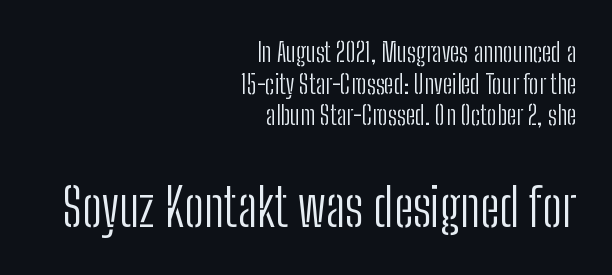
{"serif": "no", "italic": "no", "bold": "no", "weight": "light", "width": "condensed", "stroke_contrast": "low", "x_height": "medium", "monospaced": "no", "underline": "no", "align": "right", "line_spacing_ratio": 1.22, "letter_spacing": "normal", "letter_spacing_em": 0.0, "larger_block": "second", "size_ratio": 2.04, "glyph_px": 53}
